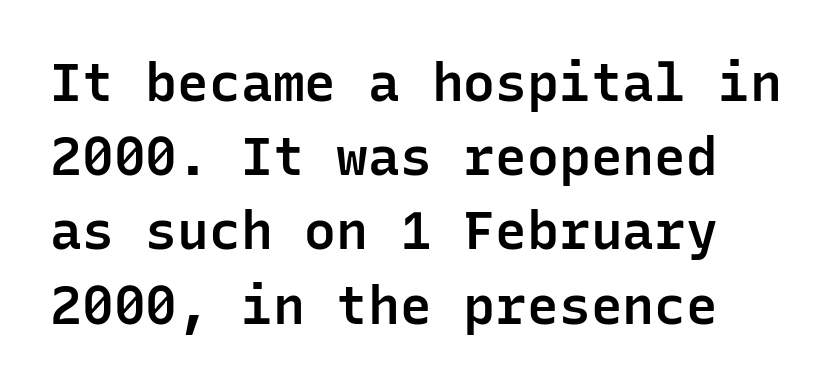
{"serif": "no", "italic": "no", "bold": "semi", "weight": "semibold", "width": "normal", "stroke_contrast": "low", "x_height": "medium", "monospaced": "yes", "underline": "no", "line_spacing": "normal", "line_spacing_ratio": 1.4, "letter_spacing": "normal", "letter_spacing_em": 0.0, "glyph_px": 53}
